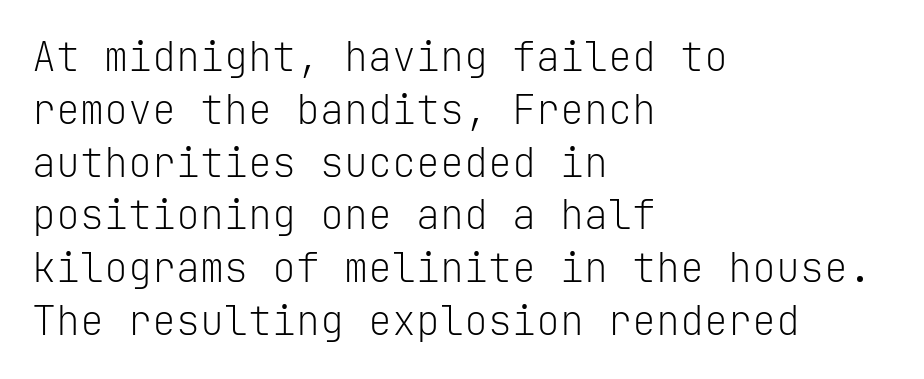
{"serif": "no", "italic": "no", "bold": "no", "weight": "light", "width": "normal", "stroke_contrast": "low", "x_height": "medium", "monospaced": "yes", "underline": "no", "align": "left", "line_spacing": "normal", "line_spacing_ratio": 1.32, "letter_spacing": "normal", "letter_spacing_em": 0.0, "glyph_px": 40}
